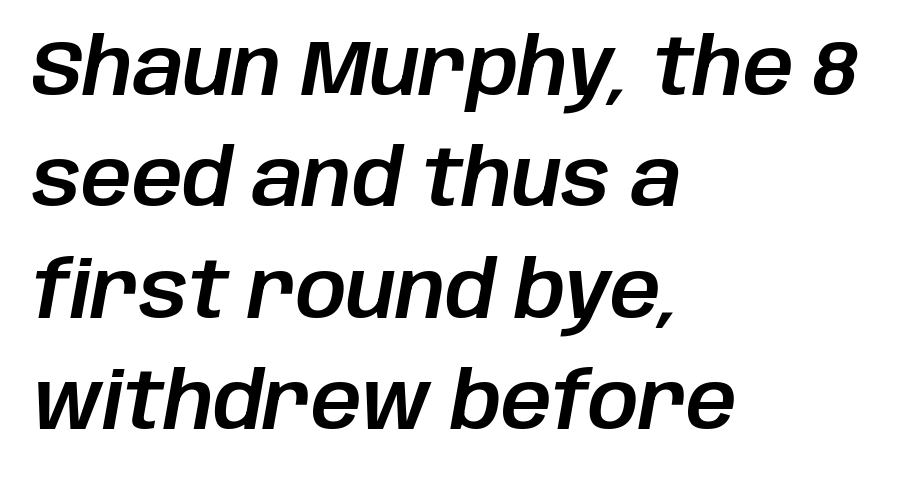
{"italic": "yes", "lean": "right", "slant_degrees": 10, "width": "normal", "stroke_contrast": "low", "x_height": "large", "monospaced": "no", "underline": "no", "align": "left", "line_spacing": "normal", "line_spacing_ratio": 1.41, "letter_spacing": "normal", "letter_spacing_em": 0.0, "glyph_px": 79}
